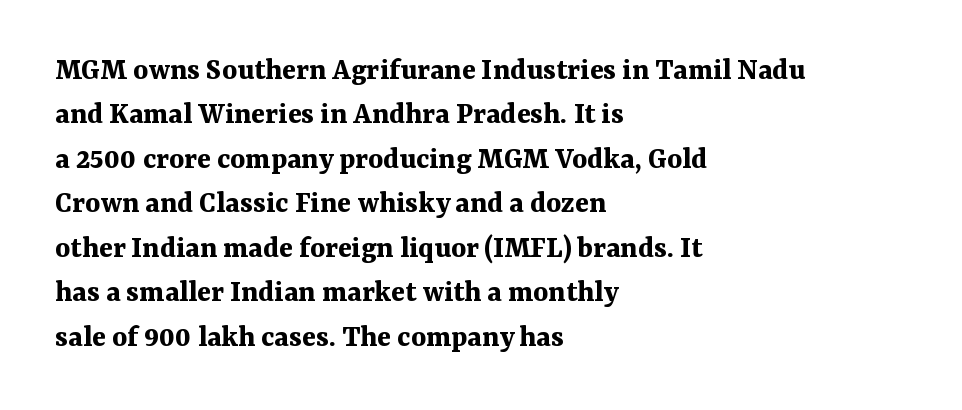
The image shows 32 px bold serif type, upright; set left-aligned, normal line spacing (1.39x), normal letter spacing, not underlined; medium stroke contrast and a medium x-height.
